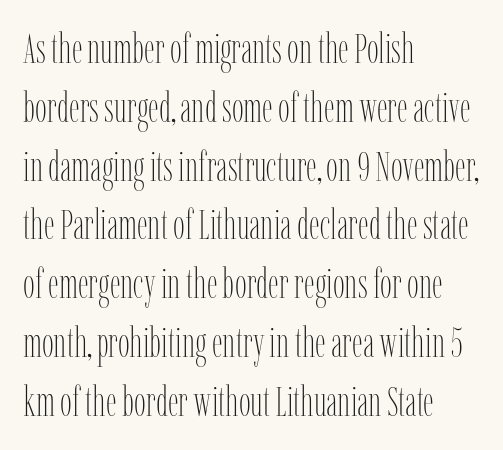
Weight: in the light-to-regular range. Note the varied advance widths — an 'i' is clearly narrower than an 'm'. Evenly set lines give the paragraph a standard silhouette. The gap between lines stays unmarked. This rendering leaves character spacing at its baseline value. Leftover space on each line is placed entirely after the last word.
